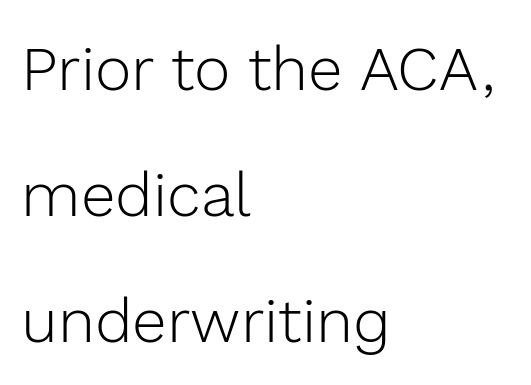
Q: Is the text bold? A: No.
Q: Is the text italic (slanted)? A: No, it is upright.
Q: Is the typeface a serif or a sans-serif typeface? A: Sans-serif.
Q: Is the text underlined? A: No.
Q: How is the paragraph aligned? A: Left-aligned.
Q: Is the spacing between letters normal or unusually wide? A: Normal.
Q: Is the spacing between lines tight, normal or loose? A: Loose.
Q: Width (condensed, normal, or wide)? A: Normal.
Q: x-height? A: Medium.
Q: Monospaced? A: No.
